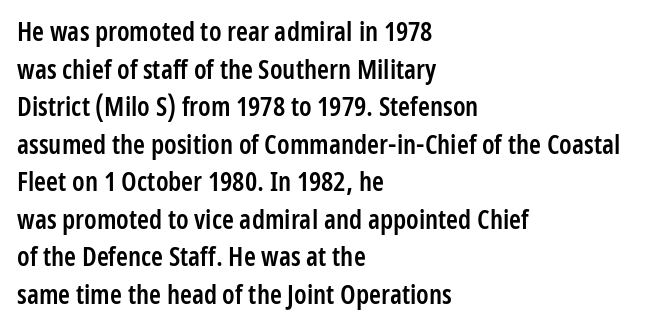
The image shows 27 px text type, upright; set left-aligned, normal line spacing (1.39x), normal letter spacing, not underlined.
